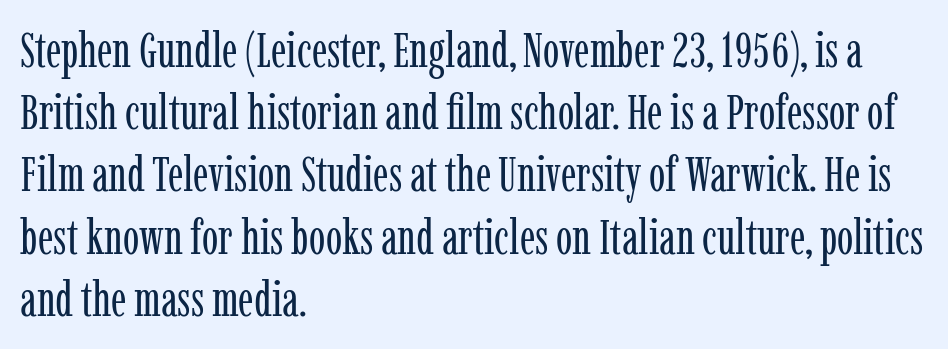
Q: Is the text bold? A: No.
Q: Is the text italic (slanted)? A: No, it is upright.
Q: Is the typeface a serif or a sans-serif typeface? A: Serif.
Q: Is the text underlined? A: No.
Q: How is the paragraph aligned? A: Left-aligned.
Q: Is the spacing between letters normal or unusually wide? A: Normal.
Q: Is the spacing between lines tight, normal or loose? A: Normal.
Q: Width (condensed, normal, or wide)? A: Condensed.
Q: Stroke contrast? A: Low.
Q: x-height? A: Medium.
Q: Monospaced? A: No.
